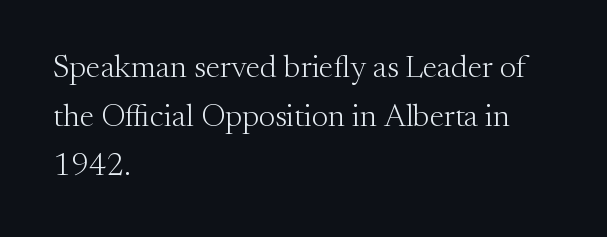
{"serif": "yes", "italic": "no", "bold": "no", "weight": "light", "width": "normal", "stroke_contrast": "medium", "x_height": "small", "monospaced": "no", "underline": "no", "align": "left", "line_spacing": "normal", "line_spacing_ratio": 1.53, "letter_spacing": "normal", "letter_spacing_em": 0.0, "glyph_px": 32}
